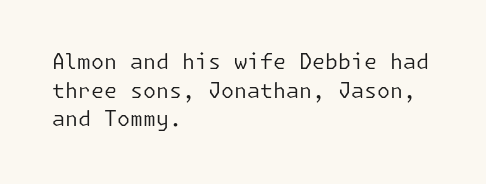
The image shows 21 px text type, upright; set left-aligned, normal line spacing (1.36x), normal letter spacing, not underlined.
